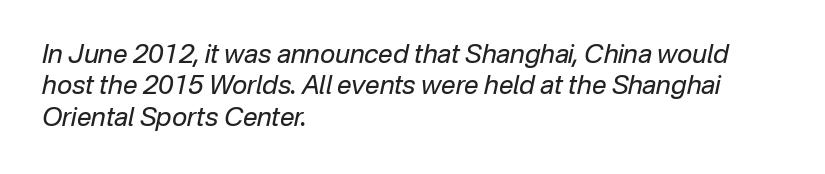
Q: Is the text bold? A: No.
Q: Is the text italic (slanted)? A: Yes, it leans right by about 12 degrees.
Q: Is the text underlined? A: No.
Q: How is the paragraph aligned? A: Left-aligned.
Q: Is the spacing between letters normal or unusually wide? A: Normal.
